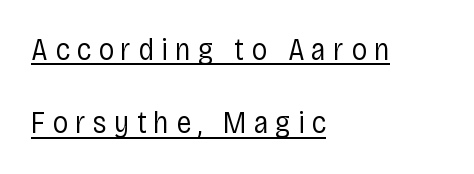
The image shows 31 px regular-weight, condensed sans-serif type, upright; set left-aligned, loose line spacing (2.36x), unusually wide letter spacing (+0.23 em), underlined; low stroke contrast and a large x-height.
